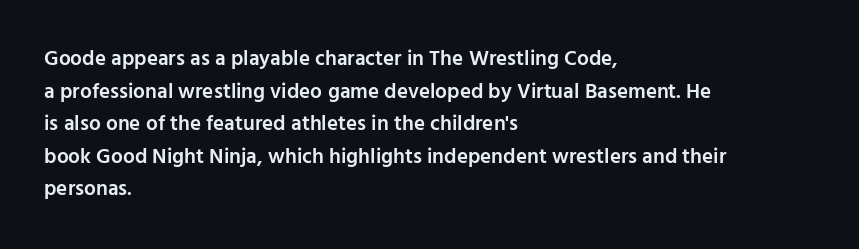
Q: Is the text bold? A: Semi-bold.
Q: Is the text italic (slanted)? A: No, it is upright.
Q: Is the text underlined? A: No.
Q: How is the paragraph aligned? A: Left-aligned.
Q: Is the spacing between letters normal or unusually wide? A: Normal.
Q: Is the spacing between lines tight, normal or loose? A: Normal.
